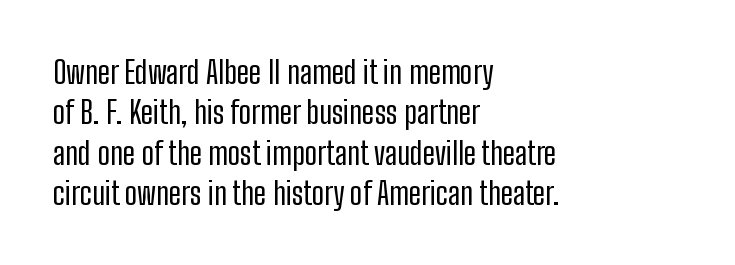
Q: Is the text bold? A: No.
Q: Is the text italic (slanted)? A: No, it is upright.
Q: Is the typeface a serif or a sans-serif typeface? A: Sans-serif.
Q: Is the text underlined? A: No.
Q: How is the paragraph aligned? A: Left-aligned.
Q: Is the spacing between letters normal or unusually wide? A: Normal.
Q: Is the spacing between lines tight, normal or loose? A: Normal.
Q: Width (condensed, normal, or wide)? A: Condensed.
Q: Stroke contrast? A: Low.
Q: x-height? A: Medium.
Q: Monospaced? A: No.
